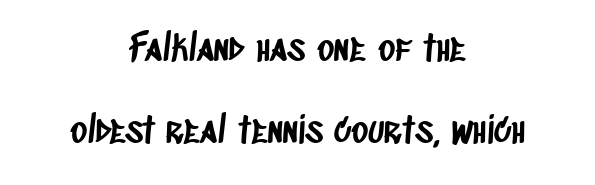
The image shows 36 px condensed sans-serif type; set centered, loose line spacing (2.29x), normal letter spacing, not underlined; low stroke contrast and a large x-height.
